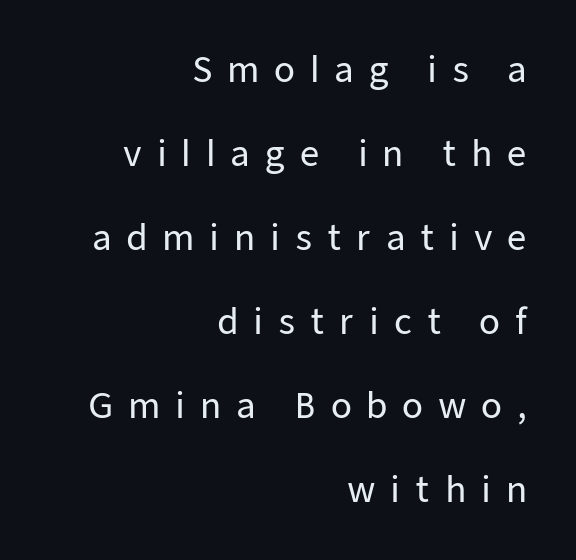
This rendering uses right alignment, leaving the left contour irregular. Nope, not italic — everything's standing straight. Is there much room between lines? Yes — plenty of vertical air separates them. The strip under each line holds only bare page. What stands out about the letter spacing? Its width — letters are far apart. A typesetter would label this face a sans.
